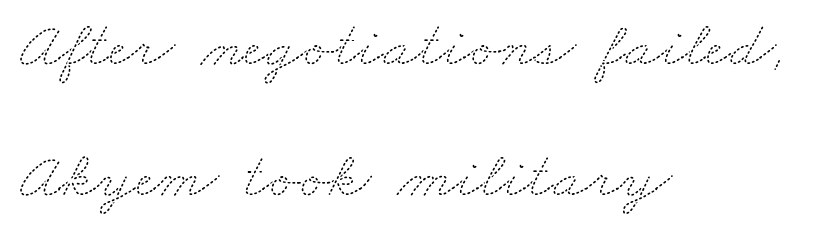
The image shows 66 px thin, wide type; set left-aligned, loose line spacing (1.98x), normal letter spacing, not underlined; medium stroke contrast and a small x-height.
